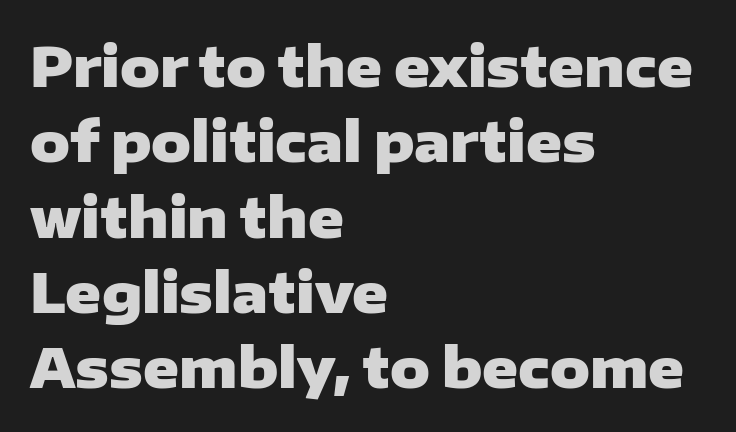
The image shows 55 px heavy, wide sans-serif type, upright; set left-aligned, normal line spacing (1.37x), normal letter spacing, not underlined; low stroke contrast and a medium x-height.
